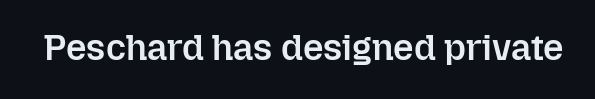
Q: Is the text bold? A: Semi-bold.
Q: Is the text italic (slanted)? A: No, it is upright.
Q: Is the text underlined? A: No.
Q: Is the spacing between letters normal or unusually wide? A: Normal.
Q: Width (condensed, normal, or wide)? A: Normal.
Q: Stroke contrast? A: Low.
Q: x-height? A: Medium.
Q: Monospaced? A: No.
